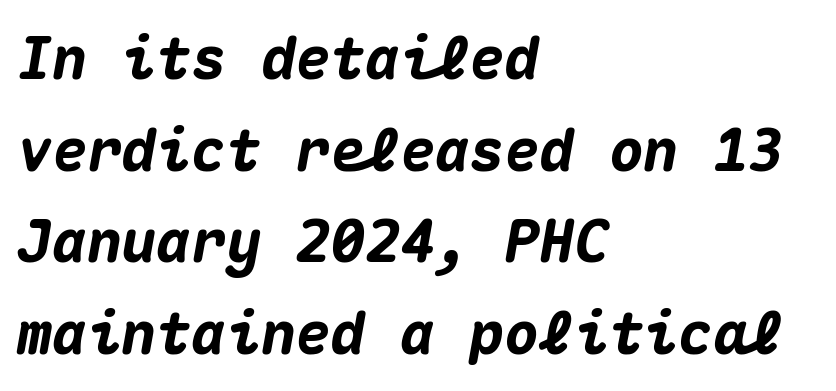
{"italic": "yes", "lean": "right", "slant_degrees": 10, "bold": "yes", "weight": "heavy", "width": "normal", "stroke_contrast": "medium", "x_height": "medium", "monospaced": "yes", "underline": "no", "align": "left", "line_spacing": "normal", "line_spacing_ratio": 1.58, "letter_spacing": "normal", "letter_spacing_em": 0.0, "glyph_px": 58}
